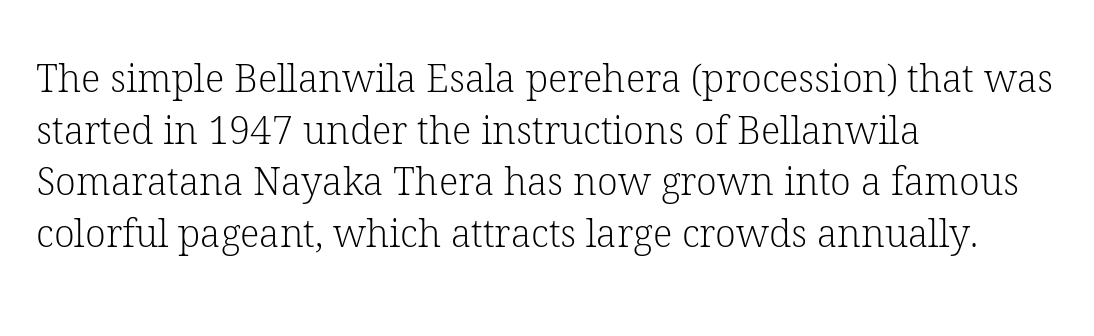
The image shows 38 px light serif type, upright; set left-aligned, normal line spacing (1.36x), normal letter spacing, not underlined; low stroke contrast and a medium x-height.
